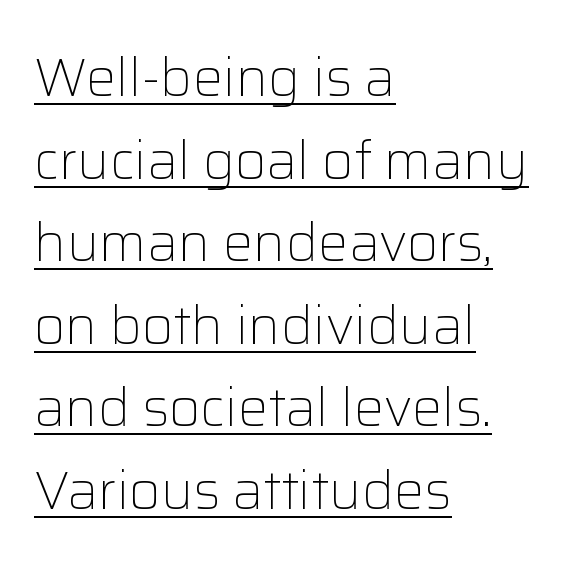
The rendered words wear a rule along their underside. The typography opts for an upright posture over an oblique one. Think of a printed novel: that variable character pitch is what you see here. Nothing unusual about the tracking: characters are spaced as the font intends.
